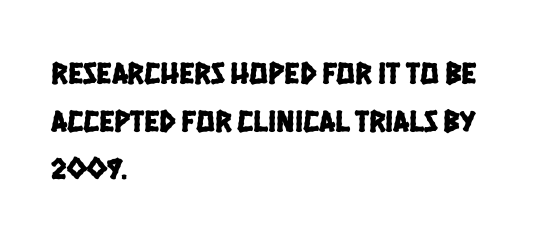
The compositor pushed each line to the left boundary. The letters carry no serifs — their stems end cleanly without finishing strokes. The line texture is even and compact thanks to regular tracking. Type without underlining.
